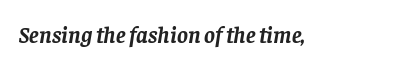
Q: Is the text bold? A: Yes.
Q: Is the text italic (slanted)? A: Yes, it leans right by about 8 degrees.
Q: Is the text underlined? A: No.
Q: Is the spacing between letters normal or unusually wide? A: Normal.
